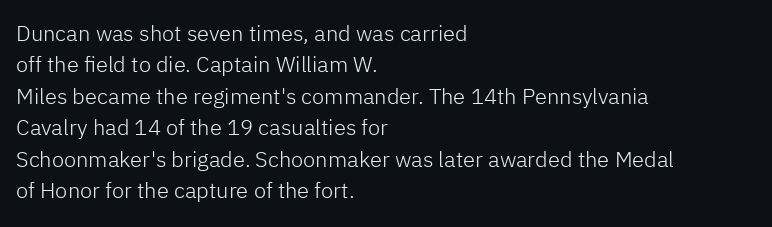
The line-height multiplier appears to be the usual default. The ragged edge is on the right, which tells us the setting is flush left. A typesetter would mark this as roman, not italic. This sample uses plain, unmodified letter spacing. No letter is thick-stroked: the sample isn't bold.
